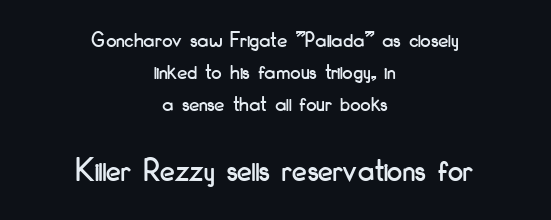
The image shows 34 px condensed sans-serif type, upright; set centered, normal line spacing (1.39x), normal letter spacing, not underlined; the second (bottom) block is 1.48x larger; low stroke contrast and a small x-height.
